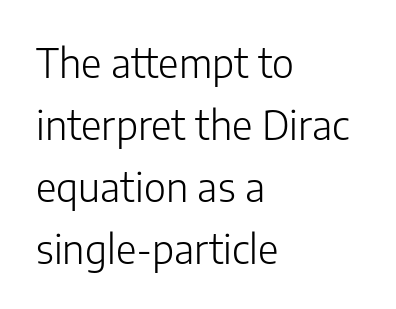
{"serif": "no", "italic": "no", "bold": "no", "weight": "light", "width": "normal", "stroke_contrast": "low", "x_height": "medium", "monospaced": "no", "underline": "no", "align": "left", "line_spacing": "normal", "line_spacing_ratio": 1.55, "letter_spacing": "normal", "letter_spacing_em": 0.0, "glyph_px": 40}
